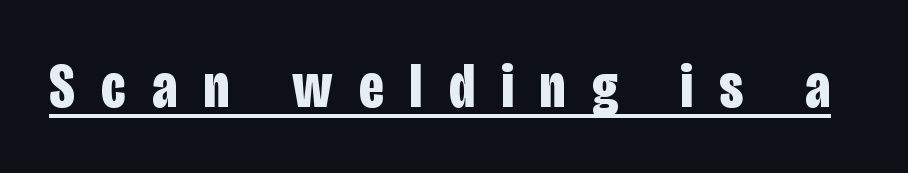
The sample has been set heavy, in full bold. Note the varied advance widths — an 'i' is clearly narrower than an 'm'. The glyphs are accompanied by a horizontal stroke just below them. The passage shown has open, widely tracked lettering throughout. You can tell from the bare stems that sans-serif type was used.
